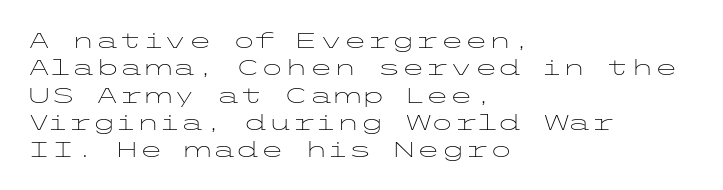
{"italic": "no", "bold": "no", "underline": "no", "align": "left", "line_spacing_ratio": 1.24, "letter_spacing": "normal", "letter_spacing_em": 0.0, "glyph_px": 22}
